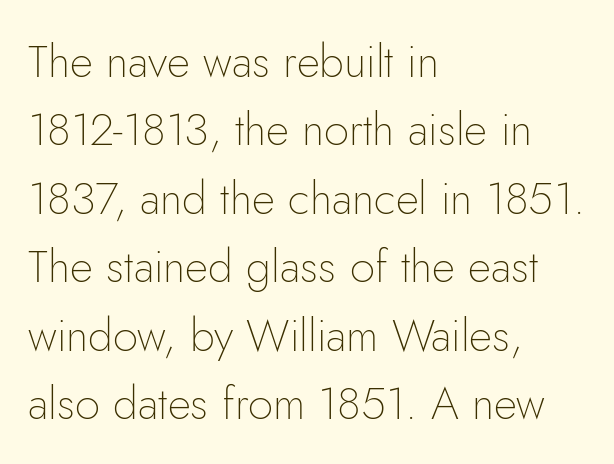
Q: Is the text bold? A: No.
Q: Is the text italic (slanted)? A: No, it is upright.
Q: Is the typeface a serif or a sans-serif typeface? A: Sans-serif.
Q: Is the text underlined? A: No.
Q: How is the paragraph aligned? A: Left-aligned.
Q: Is the spacing between letters normal or unusually wide? A: Normal.
Q: Is the spacing between lines tight, normal or loose? A: Normal.
Q: Width (condensed, normal, or wide)? A: Normal.
Q: Stroke contrast? A: Low.
Q: x-height? A: Small.
Q: Monospaced? A: No.
